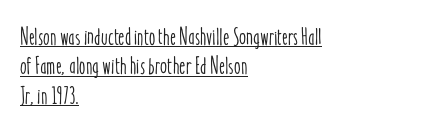
This sample uses plain, unmodified letter spacing. This rendering uses left alignment, leaving the right contour irregular. Designer's note — italics off, roman on. A typographer would call this underscored text.
